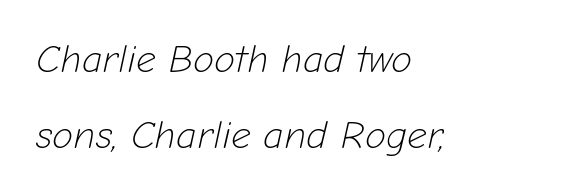
{"italic": "yes", "lean": "right", "slant_degrees": 12, "bold": "no", "weight": "light", "width": "normal", "stroke_contrast": "low", "x_height": "medium", "monospaced": "no", "underline": "no", "align": "left", "line_spacing": "loose", "line_spacing_ratio": 1.95, "letter_spacing": "normal", "letter_spacing_em": 0.0, "glyph_px": 39}
